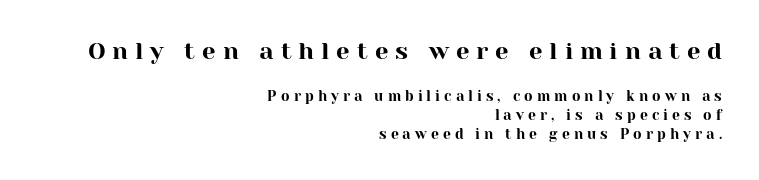
{"italic": "no", "underline": "no", "align": "right", "line_spacing": "normal", "line_spacing_ratio": 1.34, "letter_spacing": "wide", "letter_spacing_em": 0.29, "larger_block": "first", "size_ratio": 1.71, "glyph_px": 24}
